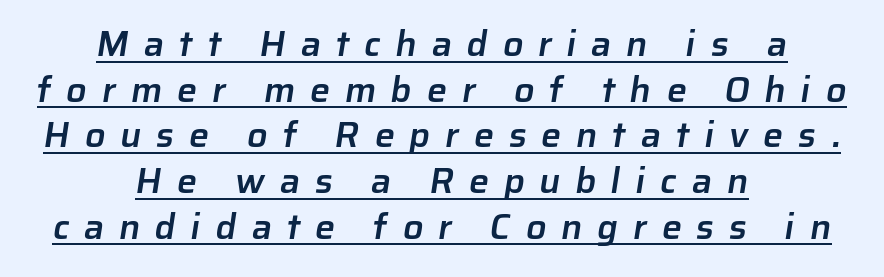
Horizontal alignment here is central, giving a formal, balanced look. Character widths vary here, with narrow letters taking less room than wide ones. Each word looks stretched out because of the extra space between its letters. The block of text has a typical density, with ordinary space between rows. Stroke terminals: plain, sans-serif.
